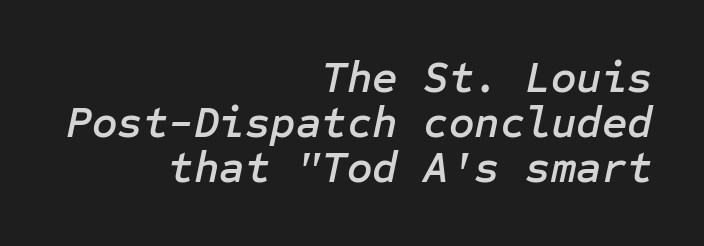
The axis of the letterforms is tilted away from vertical. Caption: standard tracking, unaltered. Bare-footed words on every line. Compared with typical paragraphs, the rows here are closer together.
